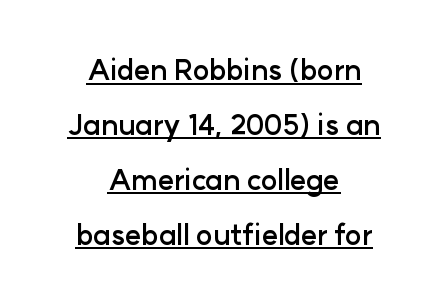
Q: Is the text bold? A: Yes.
Q: Is the text italic (slanted)? A: No, it is upright.
Q: Is the typeface a serif or a sans-serif typeface? A: Sans-serif.
Q: Is the text underlined? A: Yes.
Q: How is the paragraph aligned? A: Centered.
Q: Is the spacing between letters normal or unusually wide? A: Normal.
Q: Is the spacing between lines tight, normal or loose? A: Loose.
Q: Width (condensed, normal, or wide)? A: Normal.
Q: Stroke contrast? A: Low.
Q: x-height? A: Medium.
Q: Monospaced? A: No.
